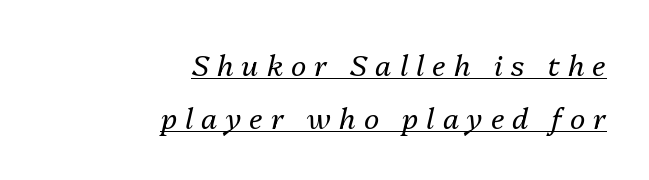
Q: Is the text bold? A: No.
Q: Is the text italic (slanted)? A: Yes, it leans right by about 13 degrees.
Q: Is the text underlined? A: Yes.
Q: How is the paragraph aligned? A: Right-aligned.
Q: Is the spacing between letters normal or unusually wide? A: Unusually wide.
Q: Width (condensed, normal, or wide)? A: Normal.
Q: Stroke contrast? A: Medium.
Q: x-height? A: Medium.
Q: Monospaced? A: No.
